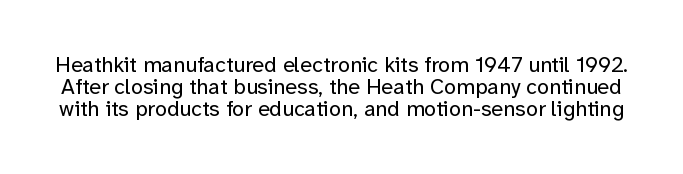
The image shows 22 px text type, upright; set tight line spacing (1.01x), normal letter spacing, not underlined.
